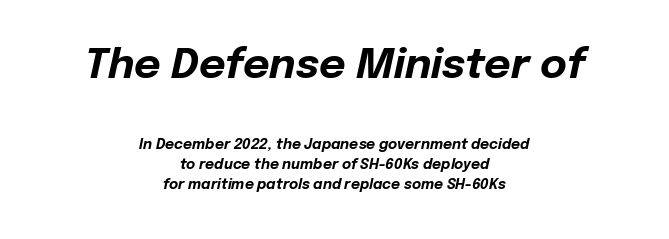
The image shows 41 px bold type, italic (leaning right); set centered, normal line spacing (1.44x), normal letter spacing, not underlined; the first (top) block is 2.93x larger; low stroke contrast and a medium x-height.
